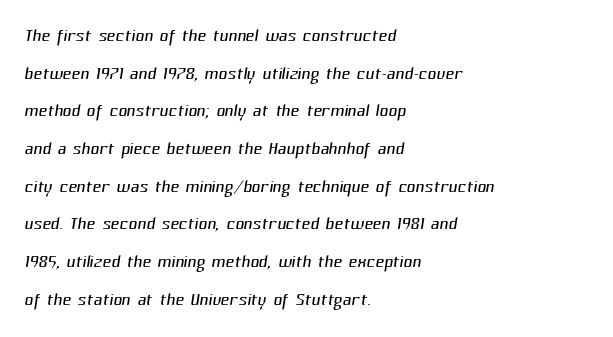
Layout note: lines flush left. The zone under the glyphs is completely vacant. Characters follow at the spacing the type designer built in. The vertical gap from one line to the next is medium. Weight: not bold — regular or lighter.
